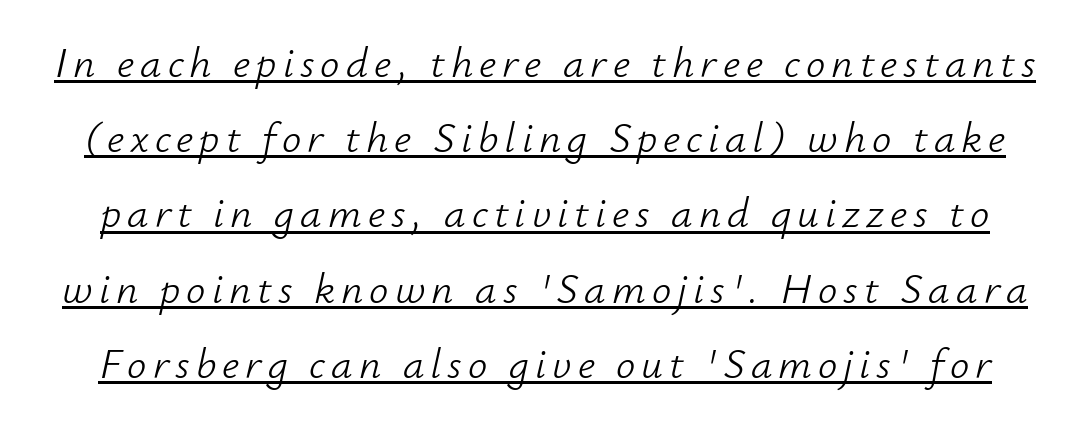
No chunkiness to these letters — they're not bold. Is the type slanted? Yes — the strokes lean at a clear angle. In designer terms, the underline attribute is active on this setting. Here the designer chose a conventional face with non-uniform glyph widths.
